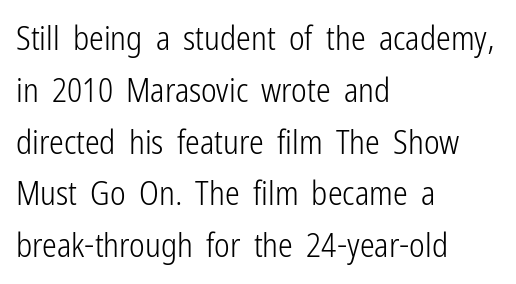
Q: Is the text bold? A: No.
Q: Is the text italic (slanted)? A: No, it is upright.
Q: Is the typeface a serif or a sans-serif typeface? A: Sans-serif.
Q: Is the text underlined? A: No.
Q: How is the paragraph aligned? A: Left-aligned.
Q: Is the spacing between letters normal or unusually wide? A: Normal.
Q: Is the spacing between lines tight, normal or loose? A: Normal.
Q: Width (condensed, normal, or wide)? A: Condensed.
Q: Stroke contrast? A: Low.
Q: x-height? A: Medium.
Q: Monospaced? A: No.
